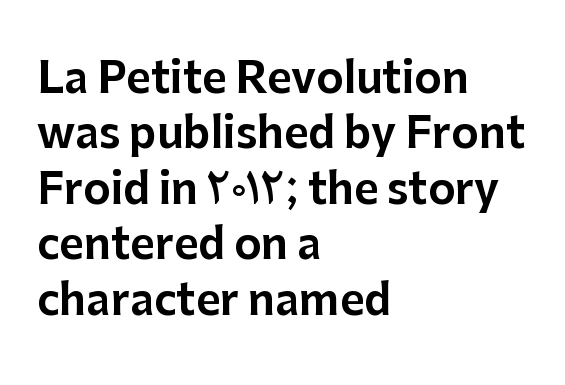
Q: Is the text italic (slanted)? A: No, it is upright.
Q: Is the typeface a serif or a sans-serif typeface? A: Sans-serif.
Q: Is the text underlined? A: No.
Q: How is the paragraph aligned? A: Left-aligned.
Q: Is the spacing between letters normal or unusually wide? A: Normal.
Q: Is the spacing between lines tight, normal or loose? A: Normal.
Q: Width (condensed, normal, or wide)? A: Normal.
Q: Stroke contrast? A: Low.
Q: x-height? A: Medium.
Q: Monospaced? A: No.
